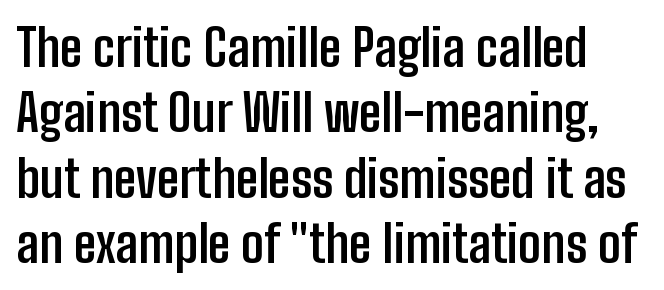
{"serif": "no", "italic": "no", "bold": "yes", "weight": "semibold", "width": "condensed", "stroke_contrast": "low", "x_height": "medium", "monospaced": "no", "underline": "no", "line_spacing": "normal", "line_spacing_ratio": 1.28, "letter_spacing": "normal", "letter_spacing_em": 0.0, "glyph_px": 51}
